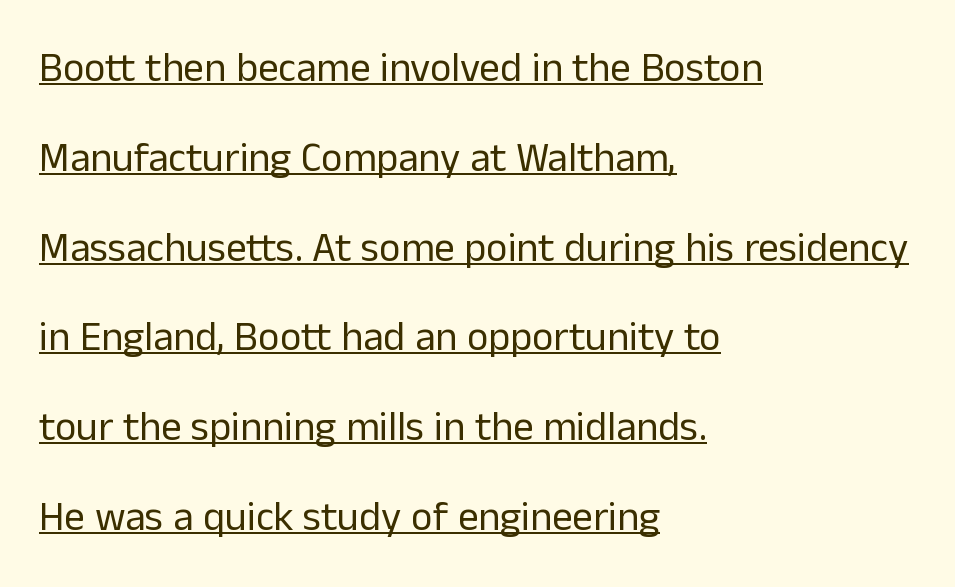
Q: Is the text bold? A: No.
Q: Is the text italic (slanted)? A: No, it is upright.
Q: Is the typeface a serif or a sans-serif typeface? A: Sans-serif.
Q: Is the text underlined? A: Yes.
Q: How is the paragraph aligned? A: Left-aligned.
Q: Is the spacing between letters normal or unusually wide? A: Normal.
Q: Is the spacing between lines tight, normal or loose? A: Loose.
Q: Width (condensed, normal, or wide)? A: Normal.
Q: Stroke contrast? A: Low.
Q: x-height? A: Medium.
Q: Monospaced? A: No.
